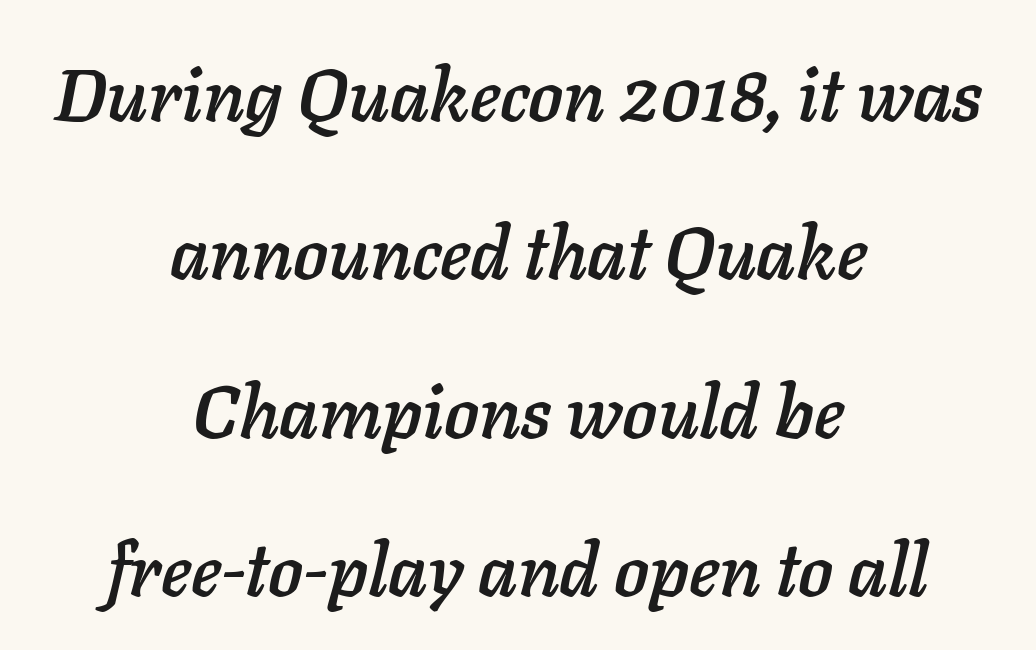
Q: Is the text italic (slanted)? A: Yes, it leans right by about 11 degrees.
Q: Is the text underlined? A: No.
Q: How is the paragraph aligned? A: Centered.
Q: Is the spacing between letters normal or unusually wide? A: Normal.
Q: Is the spacing between lines tight, normal or loose? A: Loose.
Q: Width (condensed, normal, or wide)? A: Normal.
Q: Stroke contrast? A: Low.
Q: x-height? A: Medium.
Q: Monospaced? A: No.
